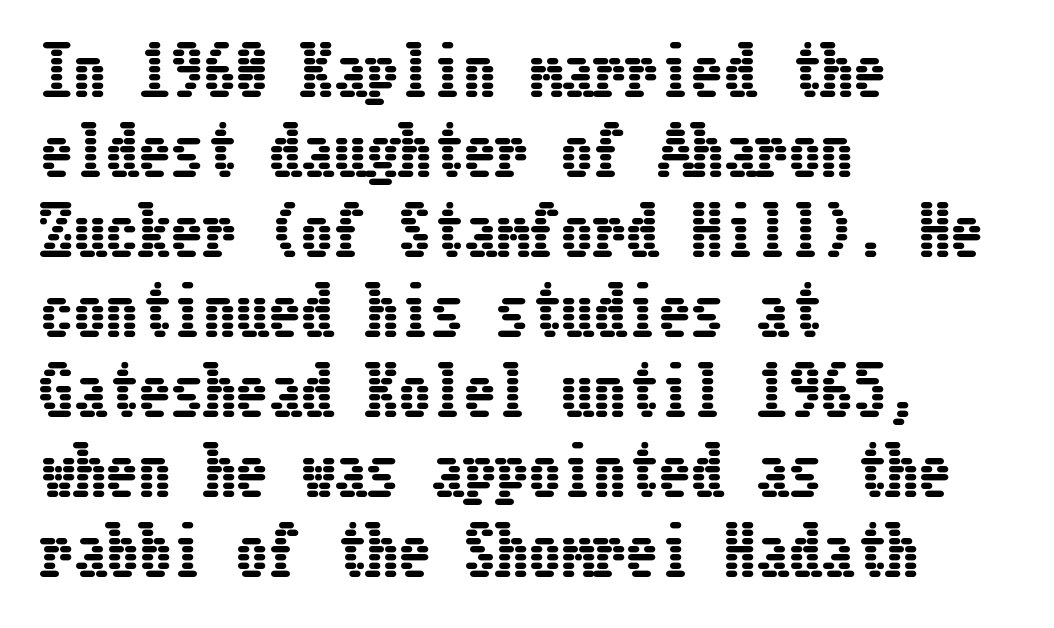
Honestly, there is no underline to notice here at all. Horizontally, the lines are justified to the leading edge only. Characters follow at the spacing the type designer built in. This is the regular roman posture of the typeface.
